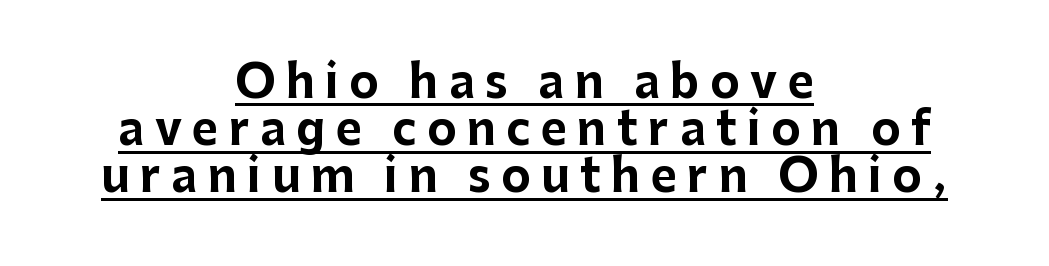
{"serif": "no", "italic": "no", "bold": "yes", "weight": "bold", "width": "normal", "stroke_contrast": "low", "x_height": "medium", "monospaced": "no", "underline": "yes", "align": "center", "line_spacing": "tight", "line_spacing_ratio": 1.05, "letter_spacing": "wide", "letter_spacing_em": 0.23, "glyph_px": 45}
